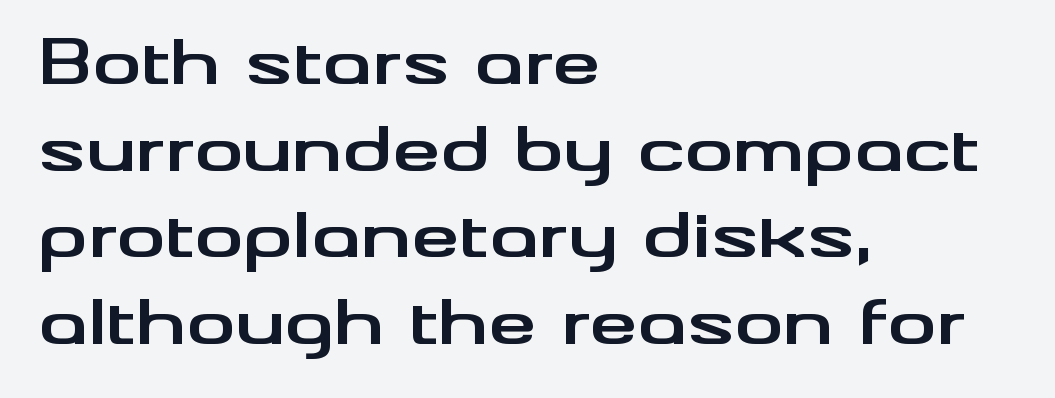
Font category for this specimen: sans-serif. The lines are quadded left. Posture: upright roman. The zone under the glyphs is completely vacant.
